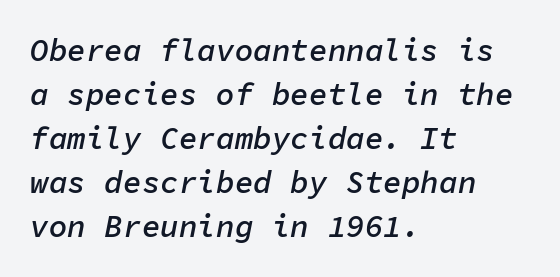
Quick note: underline off. Quick note: interline space is typical. Spacing verdict: monospaced, one width for all characters. The ragged edge is on the right, which tells us the setting is flush left. Italic? Definitely — the glyphs are oblique.
